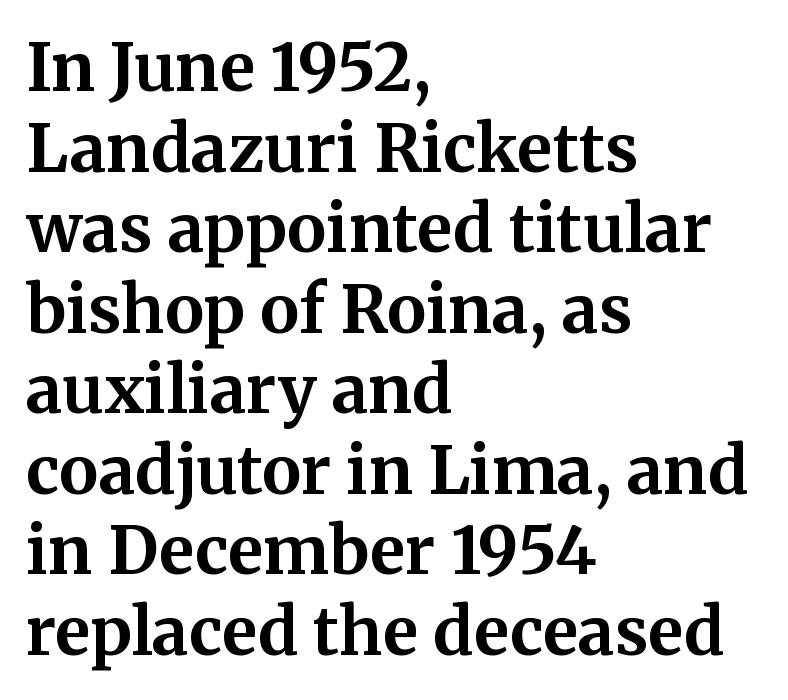
The rendering keeps characters at their native spacing. Each row of text sits above clean, open space. Old-style or modern, the face here clearly has serifs. Style check: upright. The ragged edge is on the right, which tells us the setting is flush left. Each letter keeps its own natural width here, so spacing adapts to shape.
